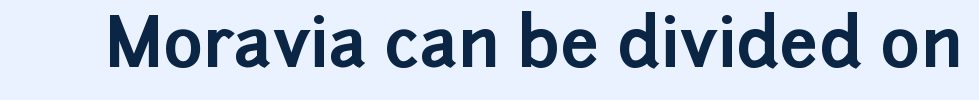
The image shows 68 px bold sans-serif type, upright; set normal letter spacing, not underlined; low stroke contrast and a medium x-height.
